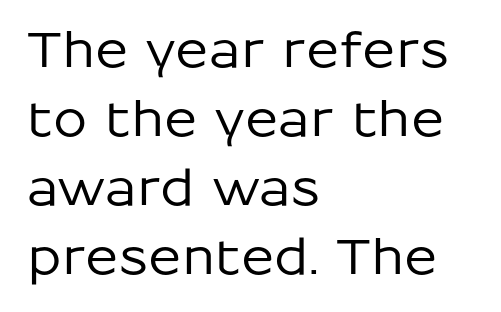
Q: Is the text italic (slanted)? A: No, it is upright.
Q: Is the typeface a serif or a sans-serif typeface? A: Sans-serif.
Q: Is the text underlined? A: No.
Q: How is the paragraph aligned? A: Left-aligned.
Q: Is the spacing between letters normal or unusually wide? A: Normal.
Q: Is the spacing between lines tight, normal or loose? A: Normal.
Q: Width (condensed, normal, or wide)? A: Normal.
Q: Stroke contrast? A: Low.
Q: x-height? A: Medium.
Q: Monospaced? A: No.
